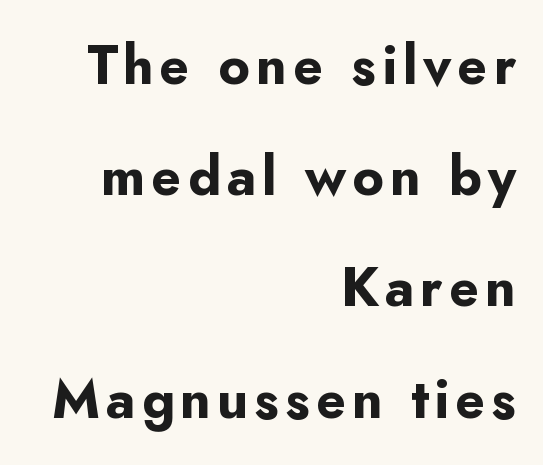
Q: Is the text bold? A: Yes.
Q: Is the text italic (slanted)? A: No, it is upright.
Q: Is the typeface a serif or a sans-serif typeface? A: Sans-serif.
Q: Is the text underlined? A: No.
Q: How is the paragraph aligned? A: Right-aligned.
Q: Is the spacing between lines tight, normal or loose? A: Loose.
Q: Width (condensed, normal, or wide)? A: Normal.
Q: Stroke contrast? A: Low.
Q: x-height? A: Small.
Q: Monospaced? A: No.
